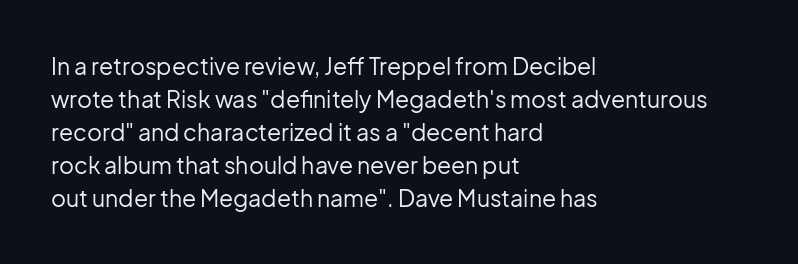
Honestly, the row spacing looks completely unremarkable. Caption: face not bold, strokes unweighted. Posture: vertical. This rendering features lettering with no underline. The setting favours the left margin, as ordinary paragraphs usually do.
